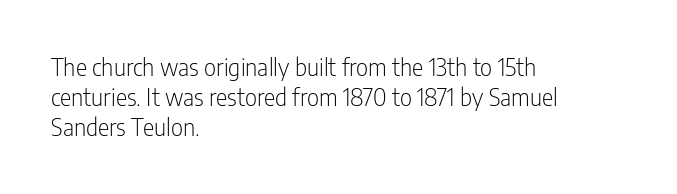
Q: Is the text bold? A: No.
Q: Is the text italic (slanted)? A: No, it is upright.
Q: Is the text underlined? A: No.
Q: How is the paragraph aligned? A: Left-aligned.
Q: Is the spacing between letters normal or unusually wide? A: Normal.
Q: Is the spacing between lines tight, normal or loose? A: Normal.
